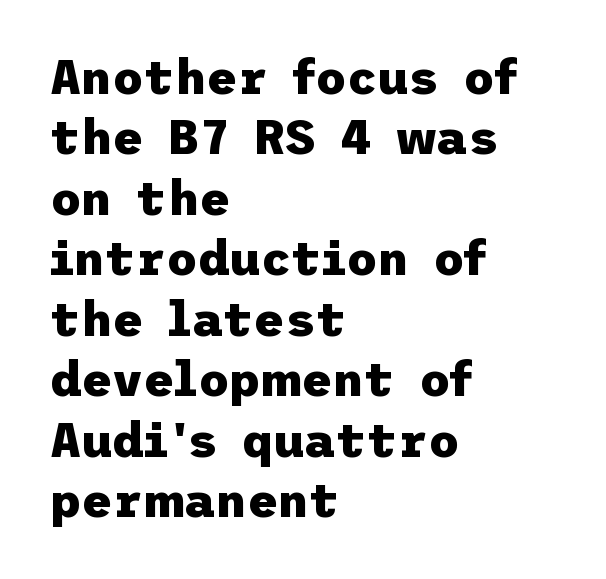
This is roman type, the default non-slanted kind. Spacing between characters is what you'd get straight out of the box. The setting favours the left margin, as ordinary paragraphs usually do. Evenly set lines give the paragraph a standard silhouette. The glyphs have the mass of a bold cut.
